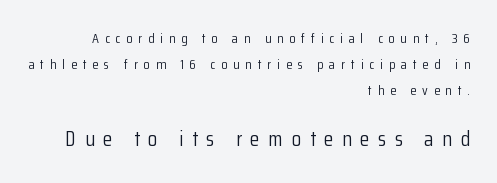
{"italic": "no", "bold": "no", "underline": "no", "align": "right", "line_spacing_ratio": 1.86, "letter_spacing": "wide", "letter_spacing_em": 0.42, "larger_block": "second", "size_ratio": 1.5, "glyph_px": 21}
